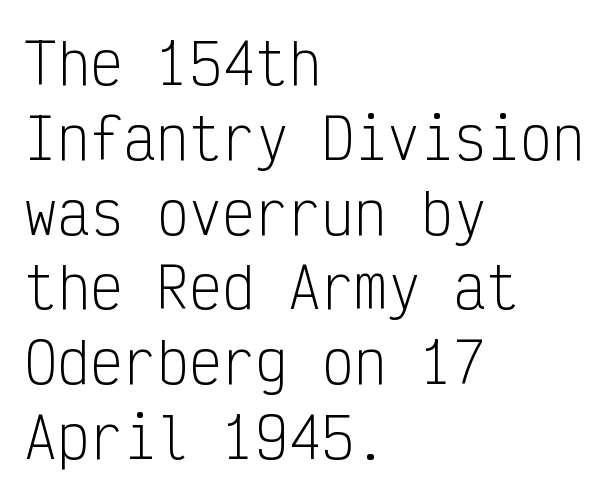
The image shows 55 px light, condensed sans-serif type, upright, monospaced; set left-aligned, normal line spacing (1.36x), normal letter spacing, not underlined; low stroke contrast and a medium x-height.
